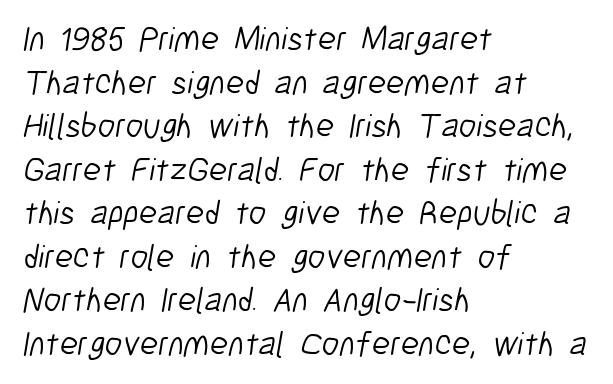
The image shows 34 px light, condensed sans-serif type; set left-aligned, normal line spacing (1.28x), normal letter spacing, not underlined; low stroke contrast and a medium x-height.
